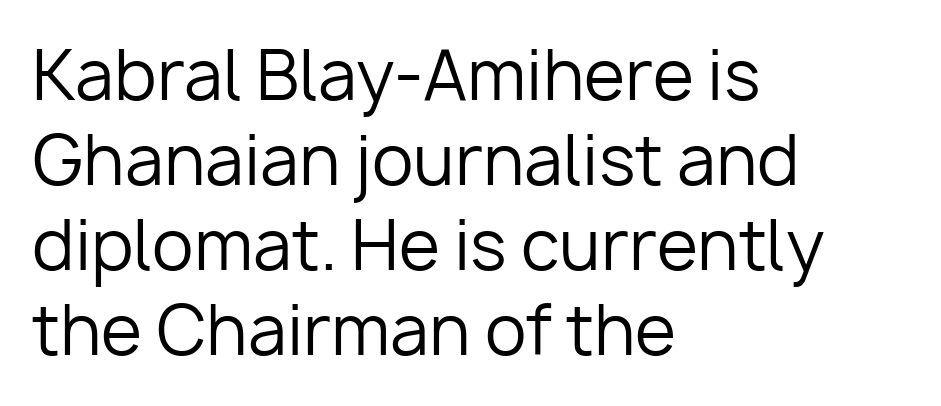
The rendering shows plain stroke endings on the letterforms — a sans-serif design. The passage shown stacks its lines at a standard gap. No extra tracking has been applied to these lines. Anything drawn beneath the words? Only blank space.
